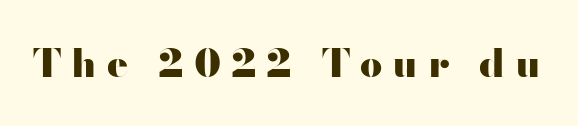
The typography opts for an upright posture over an oblique one. Inter-character spacing is expanded well beyond the font's built-in metrics. Chunky letters — that's bold for sure. You could not count columns in this text — the font is proportionally spaced.
